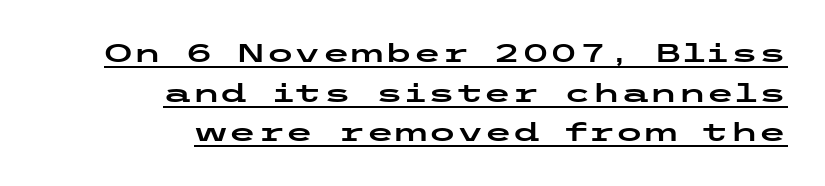
The image shows 26 px text type, upright; set right-aligned, normal line spacing (1.52x), normal letter spacing, underlined.
